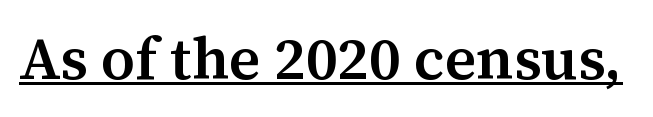
Honestly, the underline is the first thing you notice here. The axis of the letterforms is exactly vertical. This is the in-between weight designers call semibold or demi. Check where the strokes stop: tiny serifs finish them off. This sample has the flowing, uneven cadence of proportional lettering.
